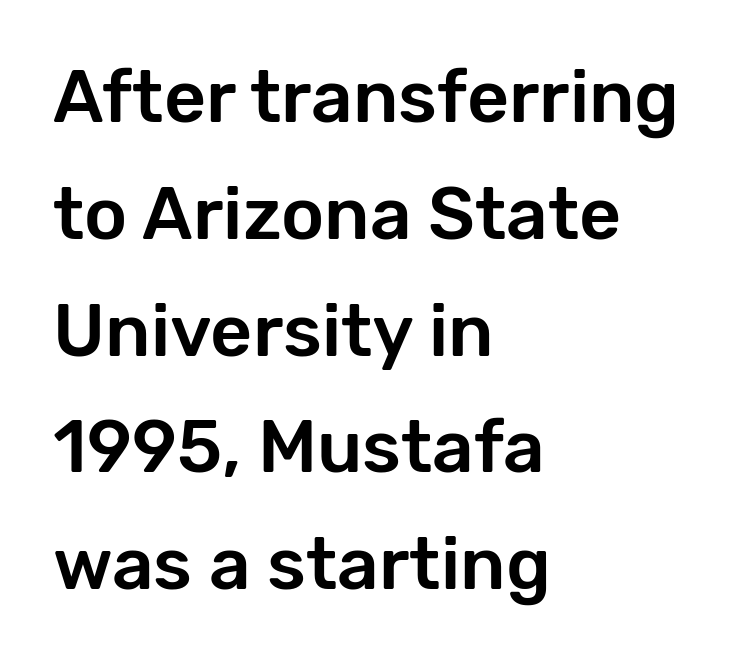
The image shows 73 px sans-serif type, upright; set left-aligned, normal line spacing (1.6x), normal letter spacing, not underlined; low stroke contrast and a medium x-height.
